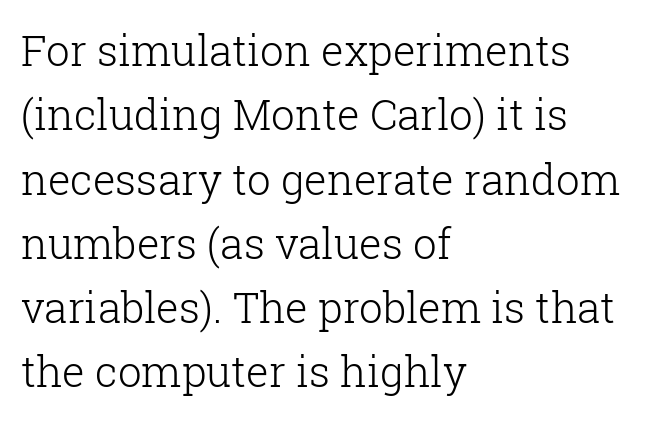
Q: Is the text bold? A: No.
Q: Is the text italic (slanted)? A: No, it is upright.
Q: Is the typeface a serif or a sans-serif typeface? A: Serif.
Q: Is the text underlined? A: No.
Q: How is the paragraph aligned? A: Left-aligned.
Q: Is the spacing between letters normal or unusually wide? A: Normal.
Q: Is the spacing between lines tight, normal or loose? A: Normal.
Q: Width (condensed, normal, or wide)? A: Normal.
Q: Stroke contrast? A: Low.
Q: x-height? A: Medium.
Q: Monospaced? A: No.
